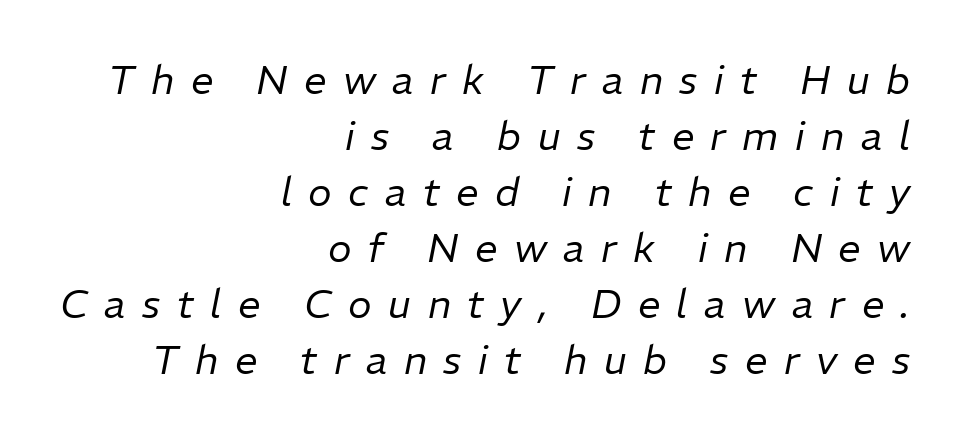
{"italic": "yes", "lean": "right", "slant_degrees": 11, "bold": "no", "weight": "regular", "width": "normal", "stroke_contrast": "low", "x_height": "medium", "monospaced": "no", "underline": "no", "align": "right", "line_spacing": "normal", "line_spacing_ratio": 1.4, "letter_spacing": "wide", "letter_spacing_em": 0.41, "glyph_px": 40}
